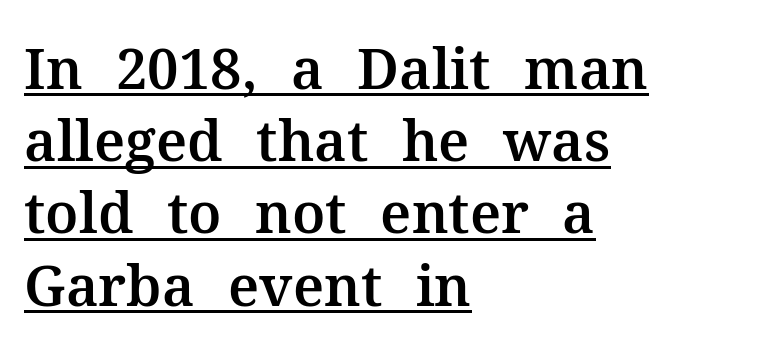
{"serif": "yes", "italic": "no", "width": "normal", "stroke_contrast": "medium", "x_height": "medium", "monospaced": "no", "underline": "yes", "align": "left", "line_spacing": "normal", "line_spacing_ratio": 1.29, "letter_spacing": "normal", "letter_spacing_em": 0.0, "glyph_px": 56}
